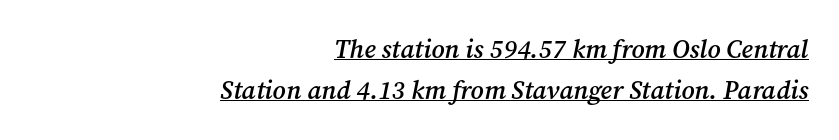
Q: Is the text bold? A: Semi-bold.
Q: Is the text italic (slanted)? A: Yes, it leans right by about 12 degrees.
Q: Is the text underlined? A: Yes.
Q: How is the paragraph aligned? A: Right-aligned.
Q: Is the spacing between letters normal or unusually wide? A: Normal.
Q: Is the spacing between lines tight, normal or loose? A: Normal.
